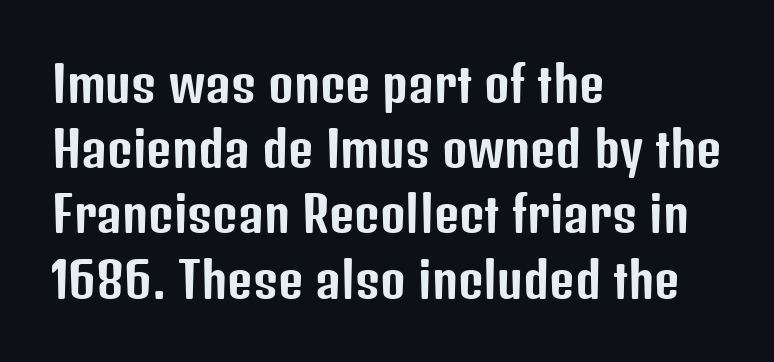
The image shows 49 px condensed sans-serif type, upright; set left-aligned, normal line spacing (1.33x), normal letter spacing, not underlined; low stroke contrast and a medium x-height.
